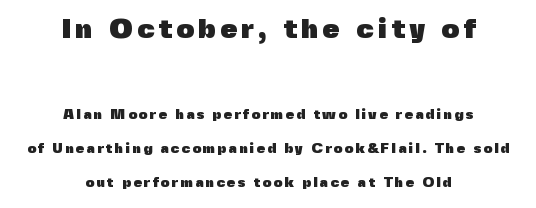
Typeset on center — no edge is straight. Which chunk is bigger? The first one — the top block dwarfs the bottom. Are there feet on the stems? There aren't — it's a sans. Just letters on the line, the space beneath them empty. Whoever set this chose breathing room over compactness in the vertical rhythm.
